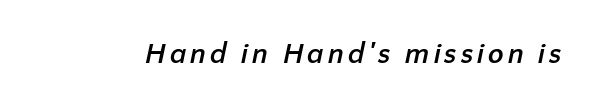
{"serif": "no", "bold": "yes", "weight": "semibold", "width": "normal", "stroke_contrast": "low", "x_height": "medium", "monospaced": "no", "underline": "no", "glyph_px": 29}
